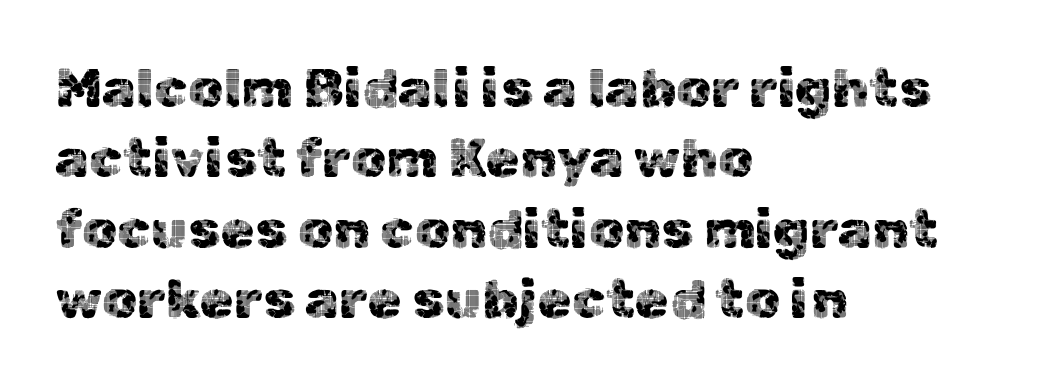
The image shows 55 px sans-serif type, upright; set left-aligned, normal line spacing (1.28x), normal letter spacing, not underlined; a medium x-height.
